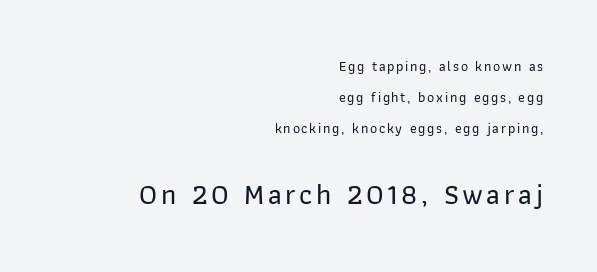
Q: Is the text italic (slanted)? A: No, it is upright.
Q: Is the typeface a serif or a sans-serif typeface? A: Sans-serif.
Q: Is the text underlined? A: No.
Q: How is the paragraph aligned? A: Right-aligned.
Q: Is the spacing between lines tight, normal or loose? A: Loose.
Q: Which block of text is set in a larger size, the first (top) or the second (bottom)? A: The second (bottom) one.
Q: Width (condensed, normal, or wide)? A: Normal.
Q: Stroke contrast? A: Low.
Q: x-height? A: Medium.
Q: Monospaced? A: No.
